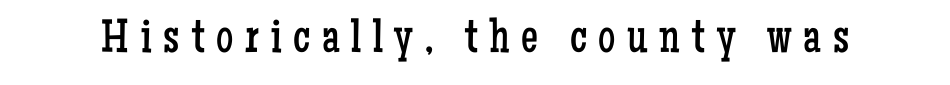
Look at the bottom of the vertical strokes: they flare into serifs here. Any mark beneath the type? The region is blank. Do the characters align in a grid? No, the font is proportional. The strokes carry an ordinary text weight at most. The typography opts for an upright posture over an oblique one. Between one letter and the next there's a generous, obvious gap.
